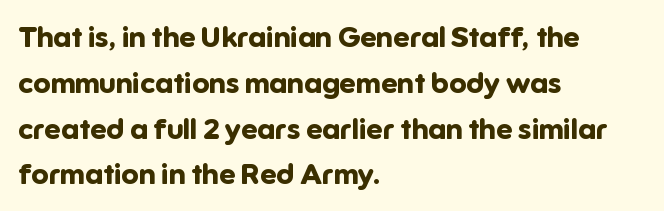
{"serif": "no", "italic": "no", "bold": "yes", "weight": "bold", "width": "normal", "stroke_contrast": "low", "x_height": "medium", "monospaced": "no", "underline": "no", "align": "left", "line_spacing": "normal", "line_spacing_ratio": 1.58, "letter_spacing": "normal", "letter_spacing_em": 0.0, "glyph_px": 29}
